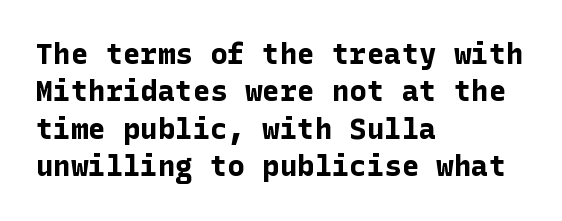
Q: Is the text bold? A: Yes.
Q: Is the text italic (slanted)? A: No, it is upright.
Q: Is the typeface a serif or a sans-serif typeface? A: Sans-serif.
Q: Is the text underlined? A: No.
Q: How is the paragraph aligned? A: Left-aligned.
Q: Is the spacing between letters normal or unusually wide? A: Normal.
Q: Is the spacing between lines tight, normal or loose? A: Normal.
Q: Width (condensed, normal, or wide)? A: Normal.
Q: Stroke contrast? A: Low.
Q: x-height? A: Medium.
